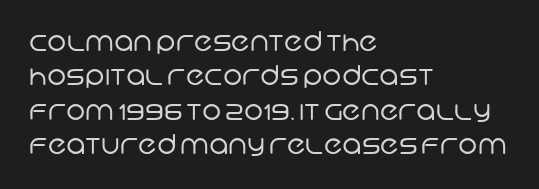
The paragraph shown leans on its left margin. Nothing unusual about the tracking: characters are spaced as the font intends. A normal amount of white space separates one row of letters from the next. These glyphs show unthickened strokes, regular width or finer.
